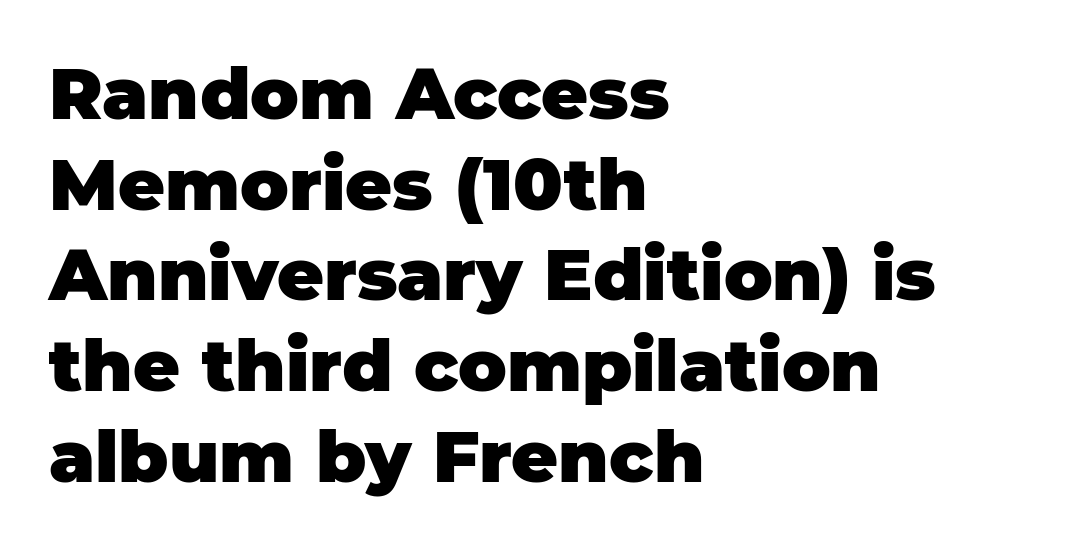
Line spacing here is normal. Typographically, this falls in the sans-serif category. Short and long lines alike share a common starting point at left. The lettering holds an erect, upright posture throughout. The characters look thick and weighty, a clear bold. Observe the ordinary spacing: letters are neighbours, not strangers.
